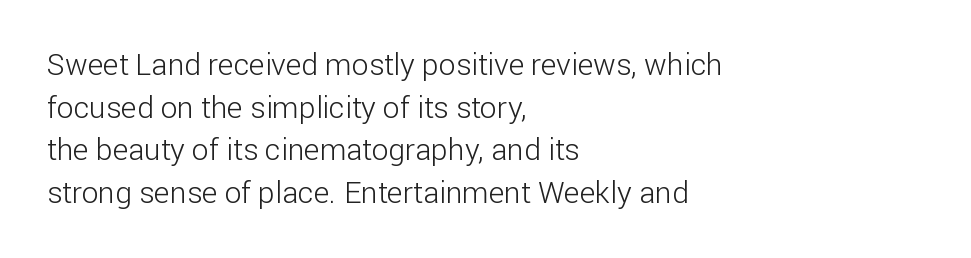
Unlike italic type, these characters show no tilt at all. Reading down the block, your eye returns to a fixed left position each line. The horizontal fit of the characters is conventional and even. Character widths vary here, with narrow letters taking less room than wide ones.
